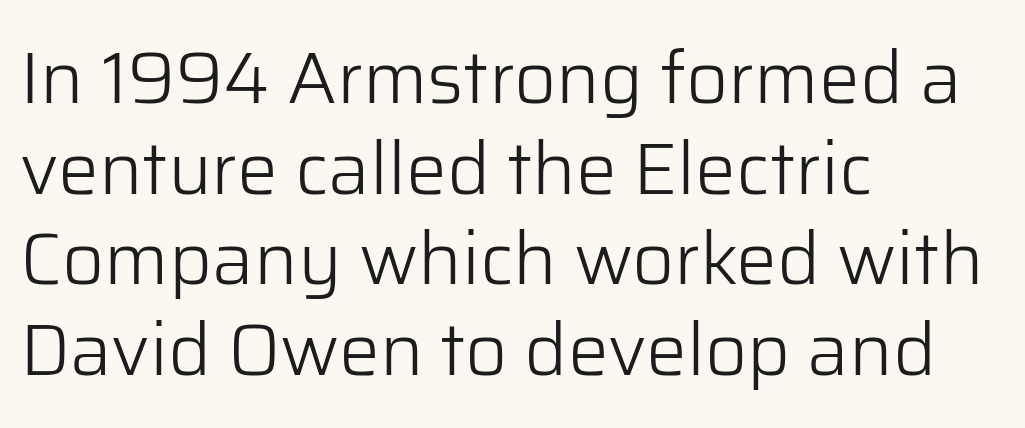
The letters stand upright; this is a roman face. Grotesque or geometric, the face here clearly has no serifs. The letterforms sit at book weight or below. If you drew a ruler down the left edge, every line would touch it.
